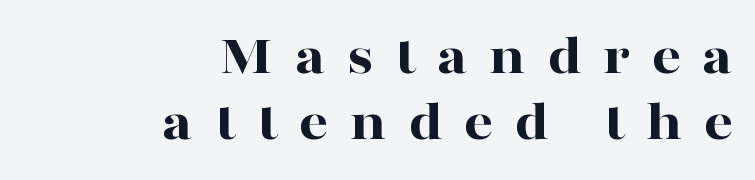
The image shows 57 px bold, wide serif type, upright; set right-aligned, line spacing 1.16x, unusually wide letter spacing (+0.38 em), not underlined; high stroke contrast and a medium x-height.
